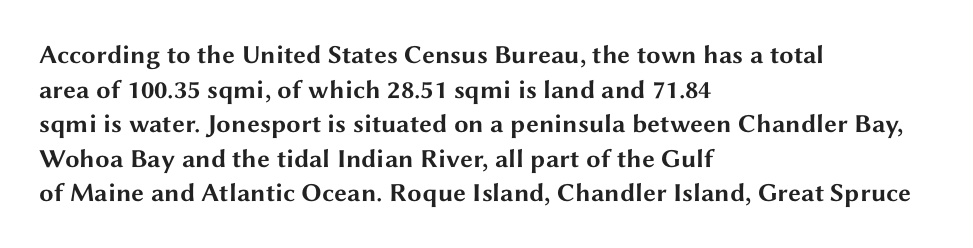
The image shows 26 px bold type, upright; set left-aligned, normal line spacing (1.33x), normal letter spacing, not underlined.
